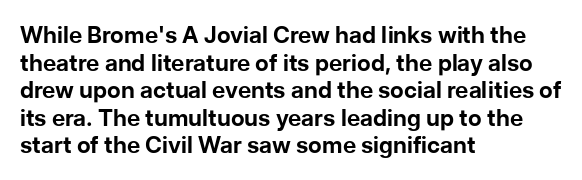
The image shows 23 px bold type, upright; set left-aligned, line spacing 1.2x, normal letter spacing, not underlined.
